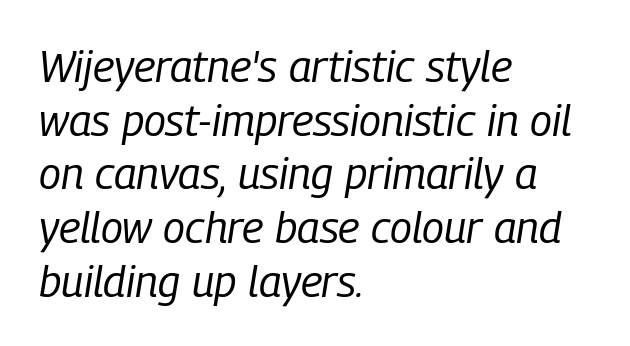
Q: Is the text bold? A: No.
Q: Is the text italic (slanted)? A: Yes, it leans right by about 9 degrees.
Q: Is the text underlined? A: No.
Q: How is the paragraph aligned? A: Left-aligned.
Q: Is the spacing between letters normal or unusually wide? A: Normal.
Q: Width (condensed, normal, or wide)? A: Condensed.
Q: Stroke contrast? A: Low.
Q: x-height? A: Medium.
Q: Monospaced? A: No.
